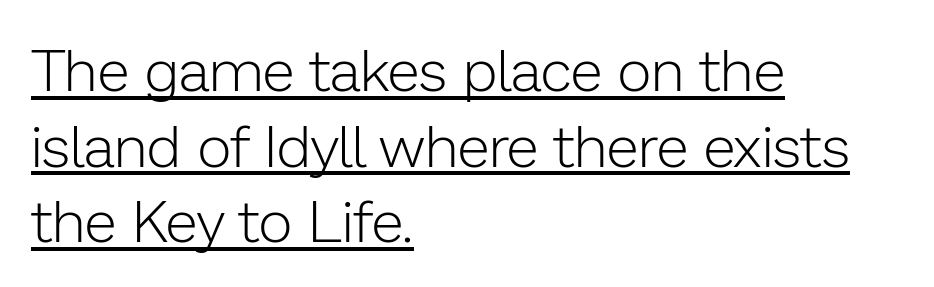
Beneath each row of characters lies a ruled line. Students, note that the glyphs here touch the page at normal intervals. Classification — sans serif. Varying glyph widths throughout — classic text-font behaviour. Weight: not bold — regular or lighter. Posture: straight, roman, zero tilt.
